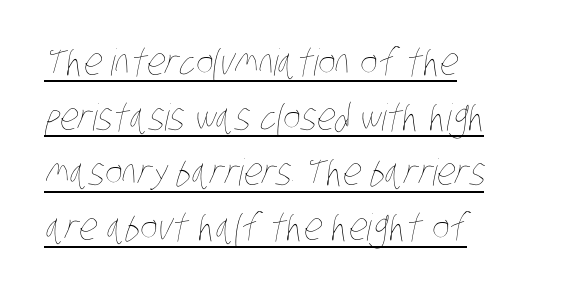
{"bold": "no", "weight": "thin", "width": "condensed", "stroke_contrast": "low", "x_height": "large", "monospaced": "no", "underline": "yes", "align": "left", "line_spacing": "normal", "line_spacing_ratio": 1.49, "letter_spacing": "normal", "letter_spacing_em": 0.0, "glyph_px": 37}
